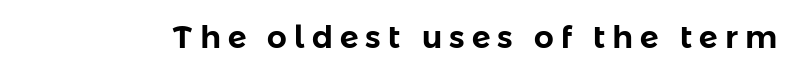
Serifs: no, the terminals of the letterforms are clean. Check under the words: just untouched page. How are the letters spaced? Widely, with obvious added tracking. You could not count columns in this text — the font is proportionally spaced. This is the regular roman posture of the typeface.
